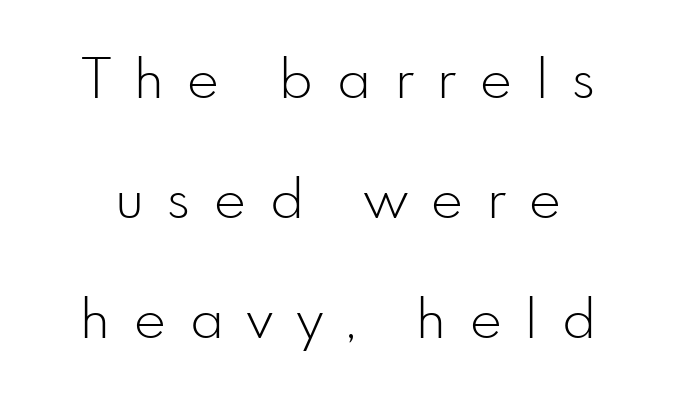
Q: Is the text bold? A: No.
Q: Is the text italic (slanted)? A: No, it is upright.
Q: Is the typeface a serif or a sans-serif typeface? A: Sans-serif.
Q: Is the text underlined? A: No.
Q: Is the spacing between letters normal or unusually wide? A: Unusually wide.
Q: Is the spacing between lines tight, normal or loose? A: Loose.
Q: Width (condensed, normal, or wide)? A: Normal.
Q: Stroke contrast? A: Low.
Q: x-height? A: Small.
Q: Monospaced? A: No.
